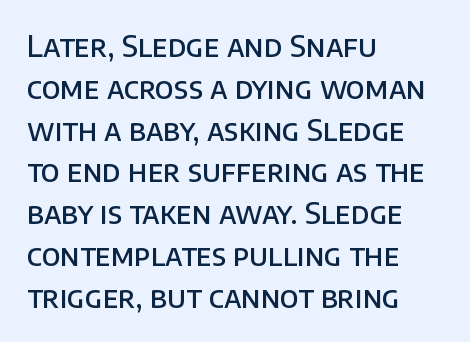
{"serif": "no", "italic": "no", "bold": "semi", "weight": "semibold", "width": "normal", "stroke_contrast": "low", "x_height": "large", "monospaced": "no", "underline": "no", "align": "left", "line_spacing": "normal", "line_spacing_ratio": 1.44, "letter_spacing": "normal", "letter_spacing_em": 0.0, "glyph_px": 29}
